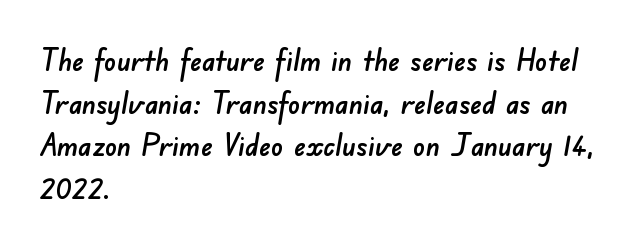
The letters carry no serifs — their stems end cleanly without finishing strokes. Casual observation: everything's shoved over to the left. Regular leading. Letters rest on an invisible, unmarked baseline. Character widths vary here, with narrow letters taking less room than wide ones.
